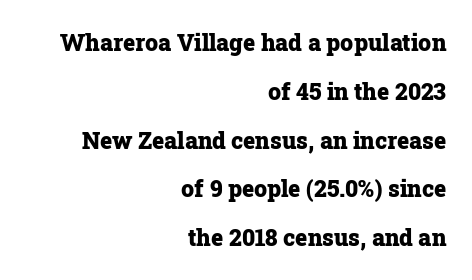
Q: Is the text bold? A: Yes.
Q: Is the text italic (slanted)? A: No, it is upright.
Q: Is the text underlined? A: No.
Q: How is the paragraph aligned? A: Right-aligned.
Q: Is the spacing between letters normal or unusually wide? A: Normal.
Q: Is the spacing between lines tight, normal or loose? A: Loose.
